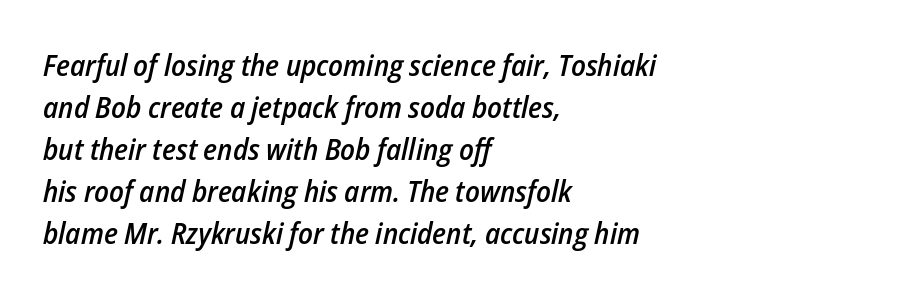
Here the designer chose a conventional face with non-uniform glyph widths. The ragged edge is on the right, which tells us the setting is flush left. This sample uses plain, unmodified letter spacing. Emphasis by weight is partial: semibold.
